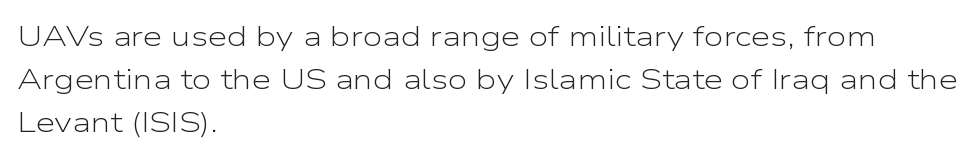
Q: Is the text bold? A: No.
Q: Is the text italic (slanted)? A: No, it is upright.
Q: Is the typeface a serif or a sans-serif typeface? A: Sans-serif.
Q: Is the text underlined? A: No.
Q: How is the paragraph aligned? A: Left-aligned.
Q: Is the spacing between letters normal or unusually wide? A: Normal.
Q: Is the spacing between lines tight, normal or loose? A: Normal.
Q: Width (condensed, normal, or wide)? A: Wide.
Q: Stroke contrast? A: Low.
Q: x-height? A: Medium.
Q: Monospaced? A: No.
